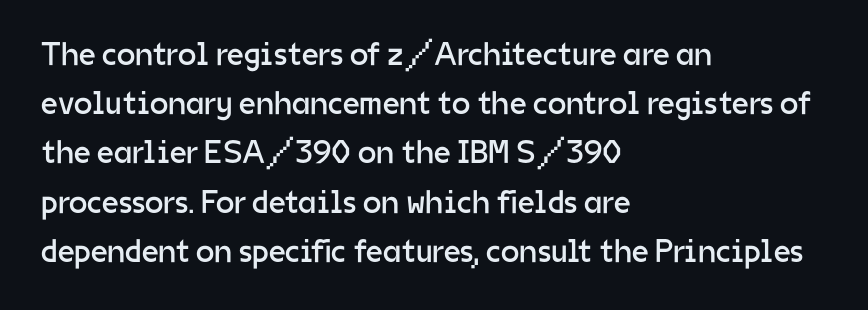
The image shows 33 px regular-weight sans-serif type, upright; set left-aligned, normal line spacing (1.49x), normal letter spacing, not underlined; low stroke contrast and a medium x-height.
